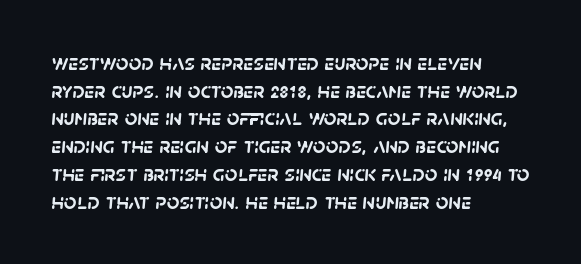
The foot of each line stays bare and open. The passage shown has conventional tracking throughout. Line spacing here is normal. A student would call this left alignment; a typographer would say flush left, rag right.
